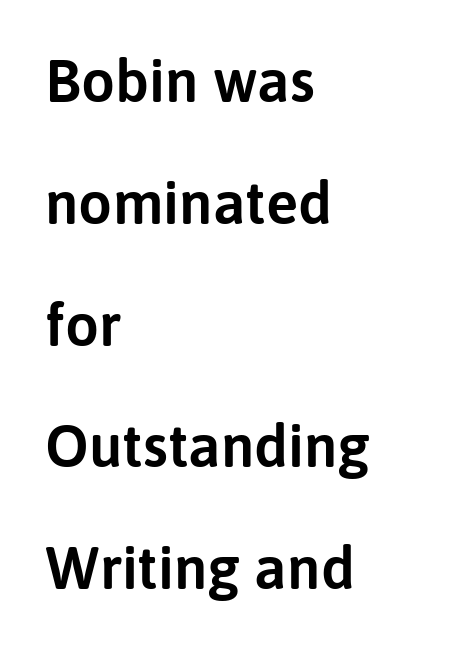
Q: Is the text italic (slanted)? A: No, it is upright.
Q: Is the typeface a serif or a sans-serif typeface? A: Sans-serif.
Q: Is the text underlined? A: No.
Q: How is the paragraph aligned? A: Left-aligned.
Q: Is the spacing between letters normal or unusually wide? A: Normal.
Q: Is the spacing between lines tight, normal or loose? A: Loose.
Q: Width (condensed, normal, or wide)? A: Normal.
Q: Stroke contrast? A: Low.
Q: x-height? A: Medium.
Q: Monospaced? A: No.
